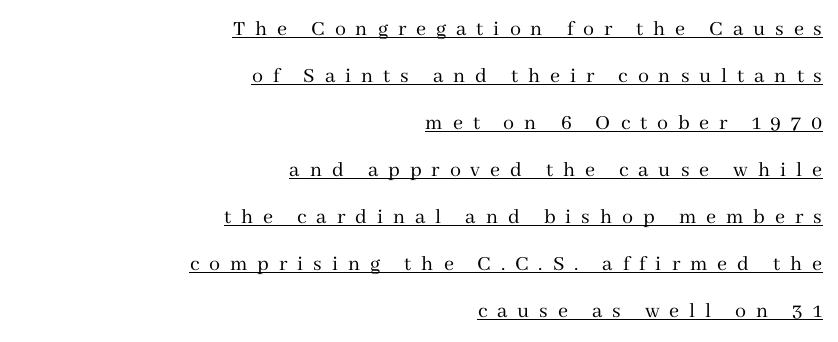
The lines in this sample share a right terminus and differ only in where they begin. Stem width sits at or under what a default text font uses. Reading down the column, the eye jumps a long way to each next line. Caption: expanded tracking, letters set apart. A baseline rule has been typeset under these characters. This is roman type, the default non-slanted kind.
